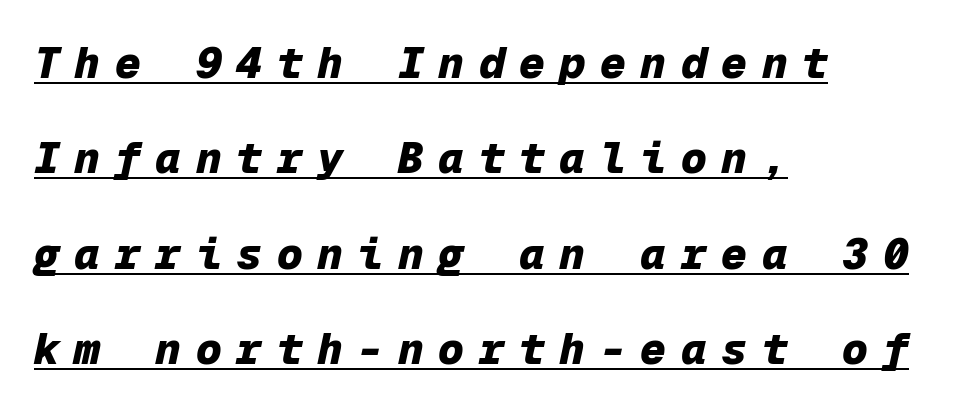
{"italic": "yes", "lean": "right", "slant_degrees": 12, "bold": "yes", "weight": "heavy", "width": "normal", "stroke_contrast": "low", "x_height": "medium", "monospaced": "yes", "underline": "yes", "align": "left", "line_spacing": "loose", "line_spacing_ratio": 2.22, "letter_spacing": "wide", "letter_spacing_em": 0.34, "glyph_px": 43}
